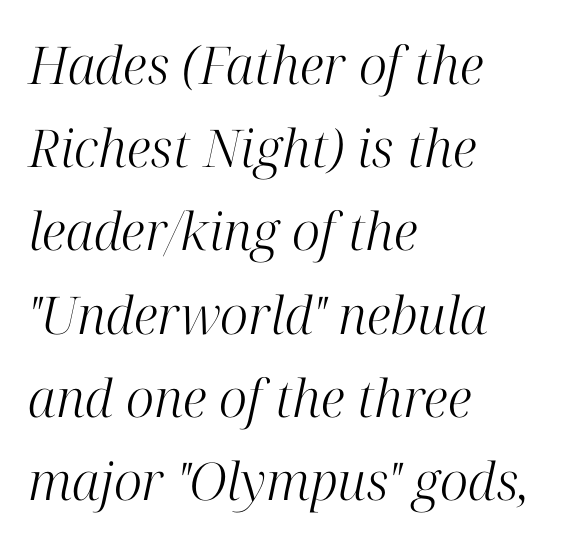
Q: Is the text bold? A: No.
Q: Is the text italic (slanted)? A: Yes, it leans right by about 12 degrees.
Q: Is the typeface a serif or a sans-serif typeface? A: Serif.
Q: Is the text underlined? A: No.
Q: How is the paragraph aligned? A: Left-aligned.
Q: Is the spacing between letters normal or unusually wide? A: Normal.
Q: Is the spacing between lines tight, normal or loose? A: Normal.
Q: Width (condensed, normal, or wide)? A: Normal.
Q: Stroke contrast? A: High.
Q: x-height? A: Medium.
Q: Monospaced? A: No.
